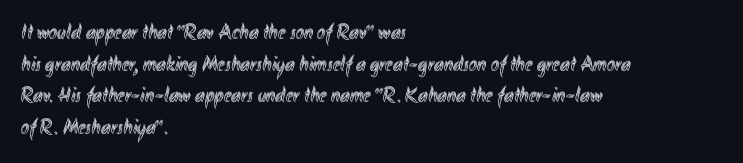
Letter spacing: default. This sample is left-justified, so line endings fall wherever the words run out. Underline: absent. Successive baselines arrive at the customary interval.
